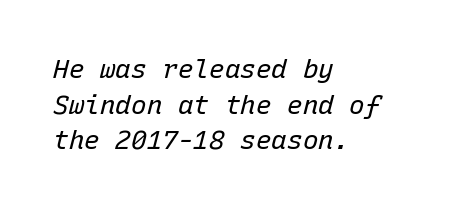
Honestly, the row spacing looks completely unremarkable. In CSS terms this would be text-align: left. Letter spacing: default. Bold? No — there's no thickening of the strokes. Posture: slanted. Anything drawn beneath the words? Only blank space.
